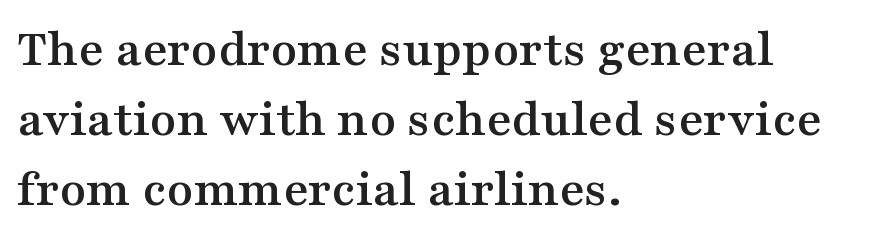
Q: Is the text italic (slanted)? A: No, it is upright.
Q: Is the typeface a serif or a sans-serif typeface? A: Serif.
Q: Is the text underlined? A: No.
Q: How is the paragraph aligned? A: Left-aligned.
Q: Is the spacing between letters normal or unusually wide? A: Normal.
Q: Is the spacing between lines tight, normal or loose? A: Normal.
Q: Width (condensed, normal, or wide)? A: Wide.
Q: Stroke contrast? A: Medium.
Q: x-height? A: Medium.
Q: Monospaced? A: No.
